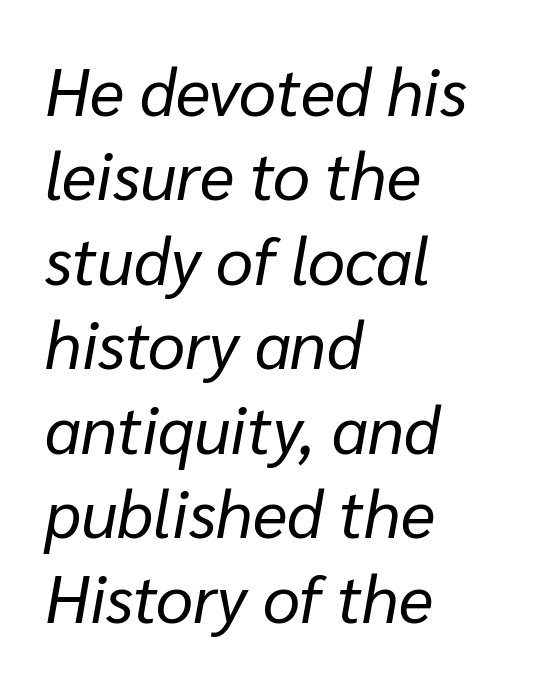
{"italic": "yes", "lean": "right", "slant_degrees": 10, "bold": "no", "weight": "regular", "width": "normal", "stroke_contrast": "low", "x_height": "medium", "monospaced": "no", "underline": "no", "align": "left", "line_spacing": "normal", "line_spacing_ratio": 1.28, "letter_spacing": "normal", "letter_spacing_em": 0.0, "glyph_px": 66}
